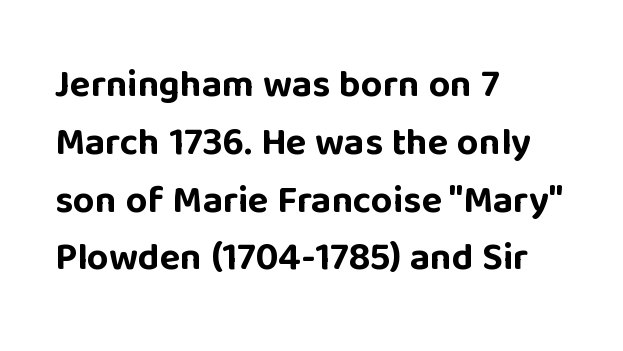
The image shows 38 px bold sans-serif type, upright; set left-aligned, normal line spacing (1.52x), normal letter spacing, not underlined; low stroke contrast and a large x-height.
